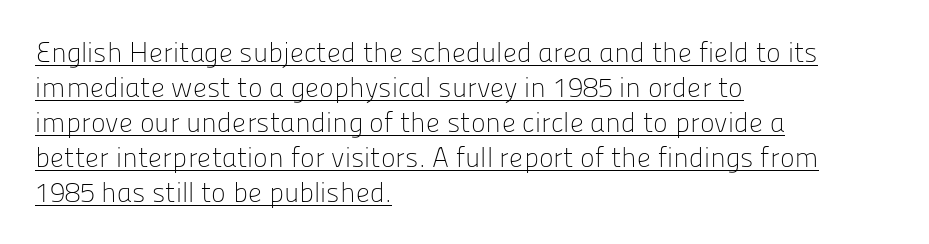
The image shows 28 px light sans-serif type, upright; set left-aligned, normal line spacing (1.25x), normal letter spacing, underlined; low stroke contrast and a medium x-height.
